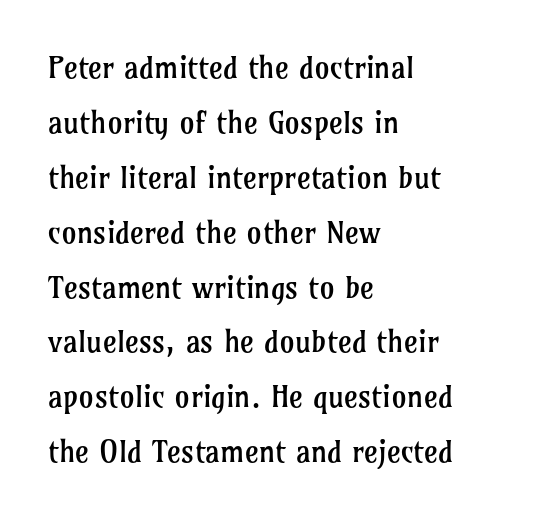
The image shows 30 px regular-weight serif type, upright; set left-aligned, line spacing 1.83x, normal letter spacing, not underlined; low stroke contrast and a medium x-height.
